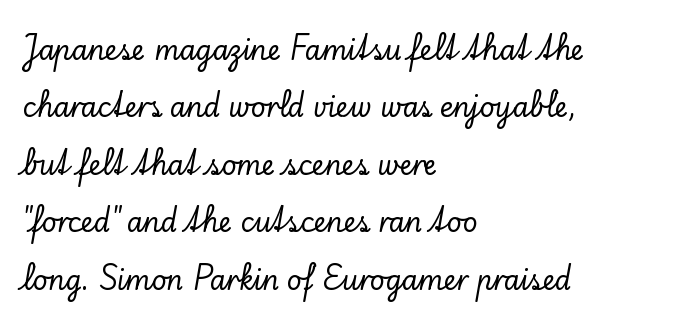
Q: Is the text italic (slanted)? A: Yes.
Q: Is the text underlined? A: No.
Q: How is the paragraph aligned? A: Left-aligned.
Q: Is the spacing between letters normal or unusually wide? A: Normal.
Q: Is the spacing between lines tight, normal or loose? A: Loose.
